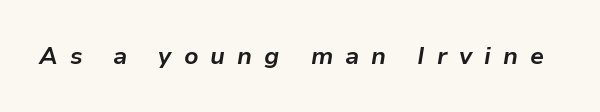
This is heavy type, rendered in bold. Descenders are the only things crossing below the line. Does extra space separate the letters? Yes, quite a lot of it. Would a proofreader flag this as italicized? Yes.
